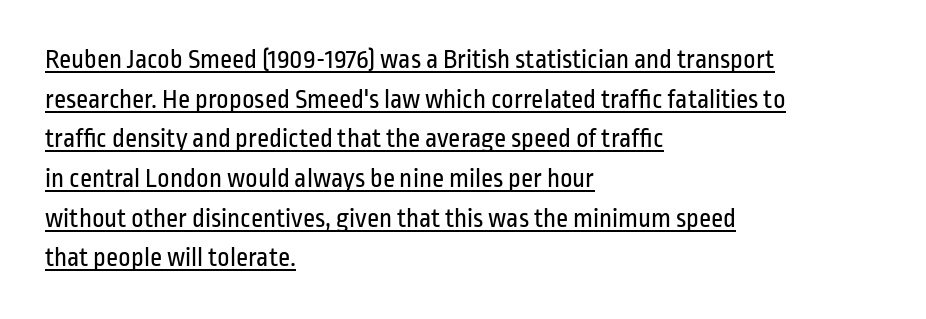
The image shows 27 px text type, upright; set left-aligned, normal line spacing (1.47x), normal letter spacing, underlined.
